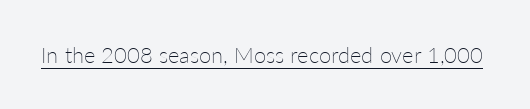
Q: Is the text bold? A: No.
Q: Is the text italic (slanted)? A: No, it is upright.
Q: Is the text underlined? A: Yes.
Q: Is the spacing between letters normal or unusually wide? A: Normal.
